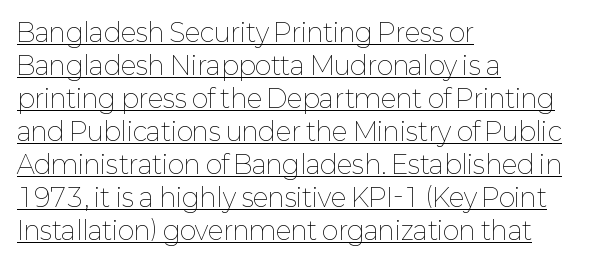
{"italic": "no", "bold": "no", "underline": "yes", "align": "left", "line_spacing": "normal", "line_spacing_ratio": 1.32, "letter_spacing": "normal", "letter_spacing_em": 0.0, "glyph_px": 25}
